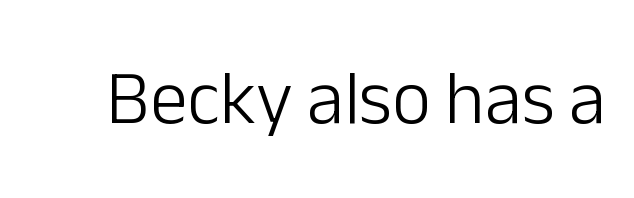
Nothing sits at the stroke ends, so this counts as sans-serif. It's the straight-up-and-down kind of type. Words appear dense and cohesive because spacing is normal. Letters rest on an invisible, unmarked baseline. The letters advance in unequal steps, a hallmark of proportional type. Caption: face not bold, strokes unweighted.
